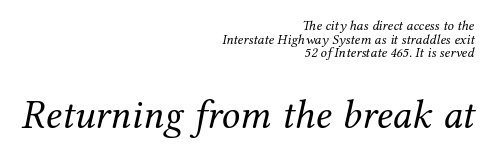
Q: Is the text bold? A: No.
Q: Is the text italic (slanted)? A: Yes, it leans right by about 12 degrees.
Q: Is the typeface a serif or a sans-serif typeface? A: Serif.
Q: Is the text underlined? A: No.
Q: How is the paragraph aligned? A: Right-aligned.
Q: Is the spacing between letters normal or unusually wide? A: Normal.
Q: Is the spacing between lines tight, normal or loose? A: Tight.
Q: Which block of text is set in a larger size, the first (top) or the second (bottom)? A: The second (bottom) one.
Q: Width (condensed, normal, or wide)? A: Normal.
Q: Stroke contrast? A: Medium.
Q: x-height? A: Medium.
Q: Monospaced? A: No.
